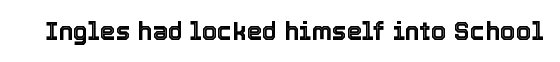
{"italic": "no", "underline": "no", "letter_spacing": "normal", "letter_spacing_em": 0.0, "glyph_px": 25}
